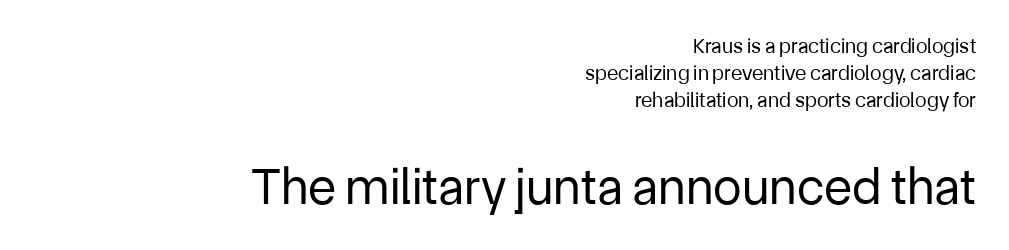
Every row of glyphs terminates at an identical x-position on the right. A normal amount of white space separates one row of letters from the next. The face used here is proportionally spaced, like ordinary book or web type. Vertical stems look standard width or narrower in stroke. This is sans-serif lettering, the kind often seen on screens and signage.
